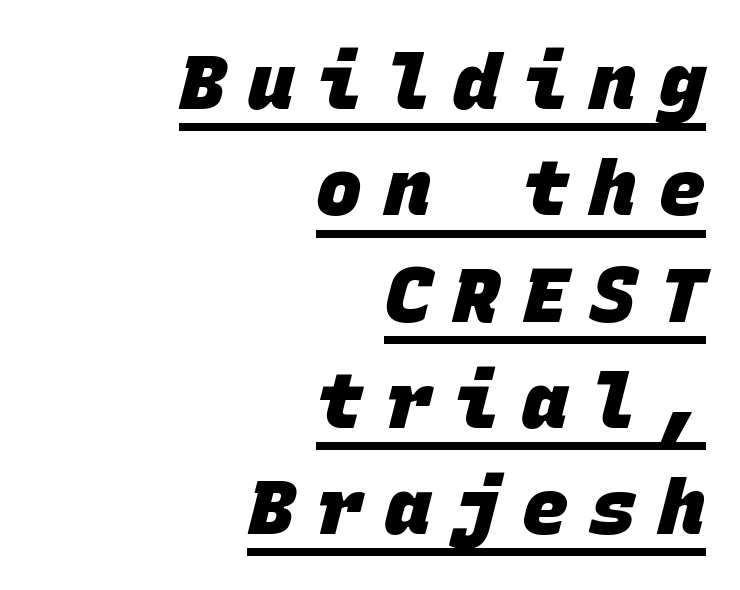
The image shows 77 px heavy sans-serif type, monospaced; set right-aligned, normal line spacing (1.38x), unusually wide letter spacing (+0.29 em), underlined; low stroke contrast and a large x-height.
